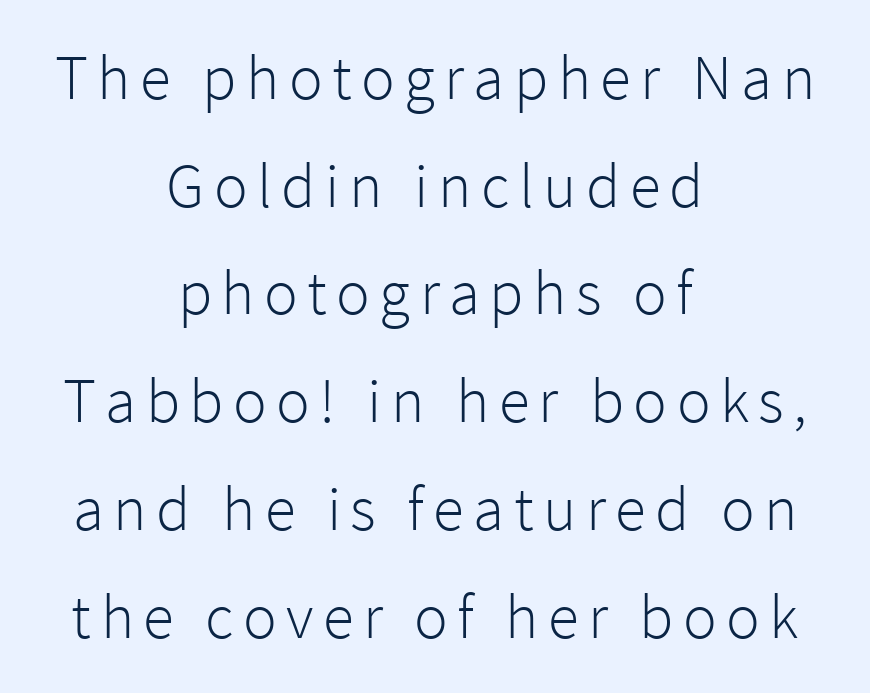
The image shows 63 px light sans-serif type, upright; set centered, line spacing 1.71x, not underlined; low stroke contrast and a medium x-height.
